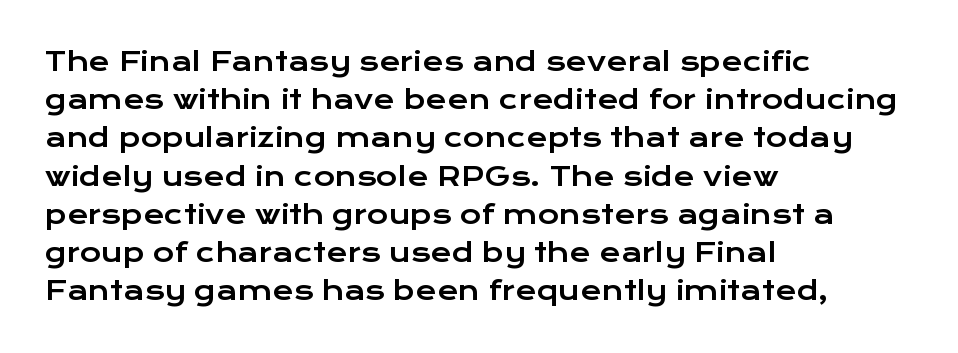
Glance below the letters and you will spot only blank space. Interline gaps are of average width in this sample. The type sits square on the baseline with zero lean. The text block is weighted toward the left margin, trailing off unevenly rightward. These lines keep a tight, regular rhythm from letter to letter.
